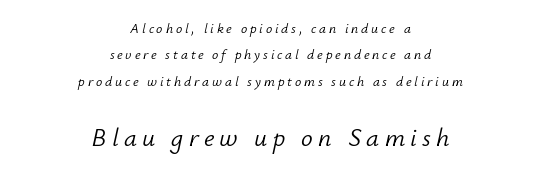
The image shows 26 px text type, italic (leaning right); set centered, line spacing 1.88x, unusually wide letter spacing (+0.2 em), not underlined; the second (bottom) block is 1.86x larger.
